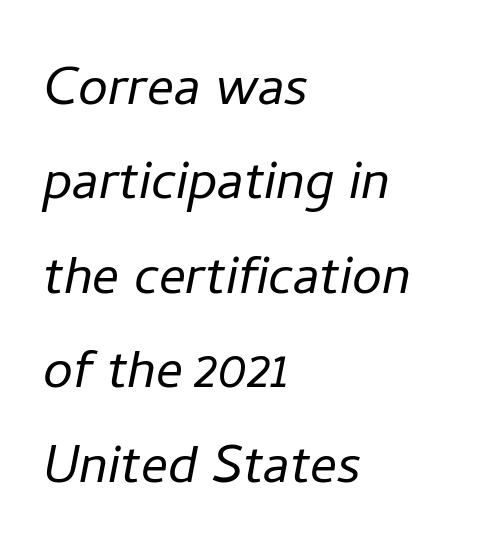
{"italic": "yes", "lean": "right", "slant_degrees": 11, "bold": "no", "weight": "light", "width": "normal", "stroke_contrast": "low", "x_height": "medium", "monospaced": "no", "underline": "no", "align": "left", "line_spacing": "normal", "line_spacing_ratio": 1.41, "letter_spacing": "normal", "letter_spacing_em": 0.0, "glyph_px": 67}
